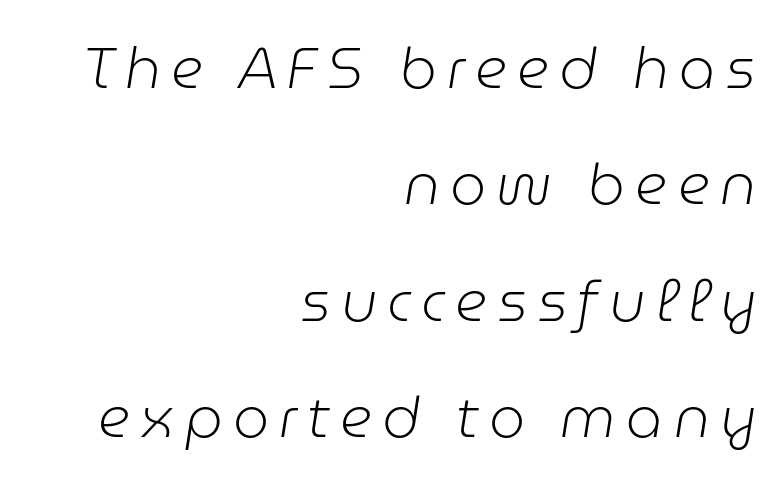
Q: Is the text bold? A: No.
Q: Is the text italic (slanted)? A: Yes, it leans right by about 9 degrees.
Q: Is the text underlined? A: No.
Q: How is the paragraph aligned? A: Right-aligned.
Q: Is the spacing between lines tight, normal or loose? A: Loose.
Q: Width (condensed, normal, or wide)? A: Normal.
Q: Stroke contrast? A: Low.
Q: x-height? A: Medium.
Q: Monospaced? A: No.
